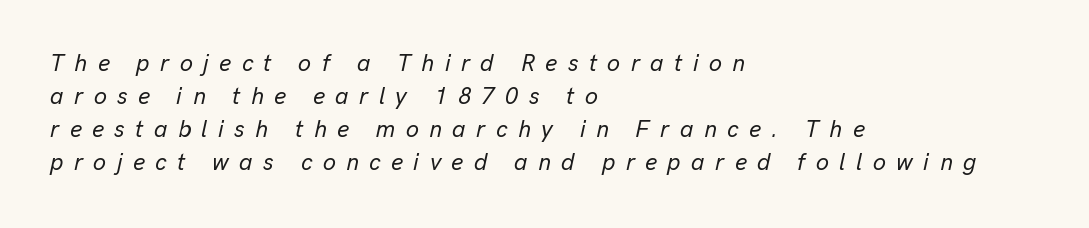
Q: Is the text italic (slanted)? A: Yes, it leans right by about 13 degrees.
Q: Is the text underlined? A: No.
Q: How is the paragraph aligned? A: Left-aligned.
Q: Is the spacing between letters normal or unusually wide? A: Unusually wide.
Q: Is the spacing between lines tight, normal or loose? A: Normal.
